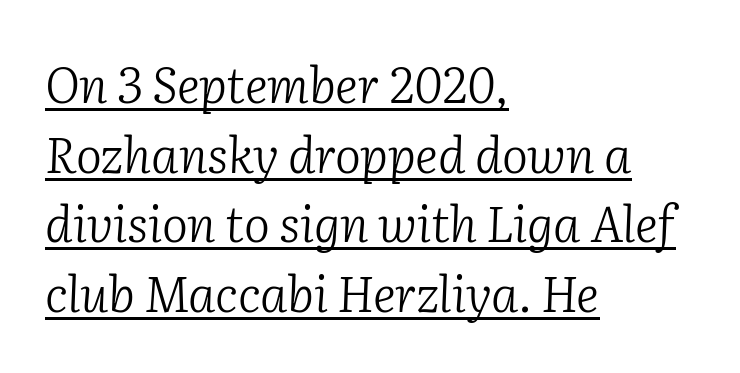
{"serif": "yes", "italic": "yes", "lean": "right", "slant_degrees": 2, "bold": "no", "weight": "light", "width": "normal", "stroke_contrast": "low", "x_height": "medium", "monospaced": "no", "underline": "yes", "align": "left", "line_spacing": "normal", "line_spacing_ratio": 1.42, "letter_spacing": "normal", "letter_spacing_em": 0.0, "glyph_px": 49}
